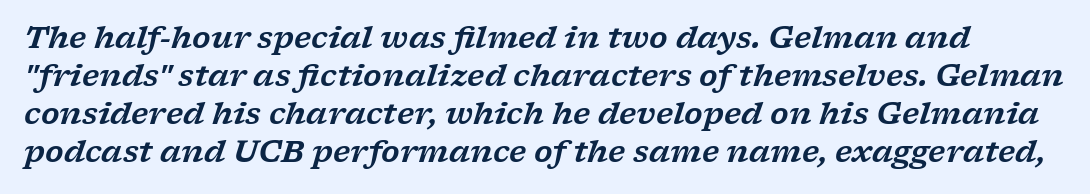
The image shows 30 px wide serif type, italic (leaning right); set normal line spacing (1.27x), normal letter spacing, not underlined; low stroke contrast and a medium x-height.
